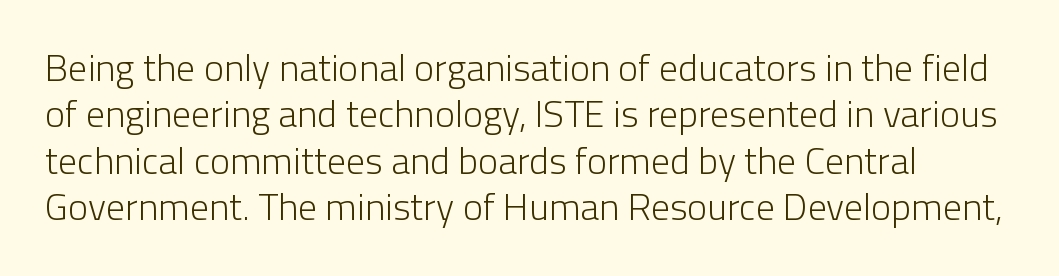
The image shows 38 px light sans-serif type, upright; set line spacing 1.22x, normal letter spacing, not underlined; low stroke contrast and a medium x-height.
